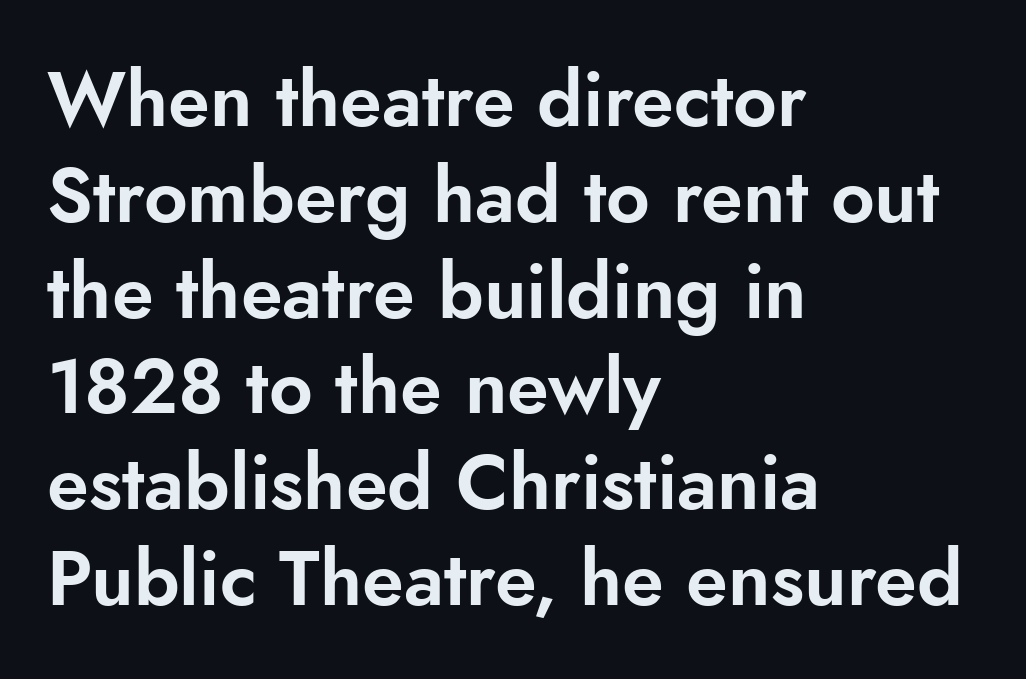
{"serif": "no", "italic": "no", "width": "normal", "stroke_contrast": "low", "x_height": "small", "monospaced": "no", "underline": "no", "align": "left", "line_spacing": "normal", "line_spacing_ratio": 1.26, "letter_spacing": "normal", "letter_spacing_em": 0.0, "glyph_px": 76}
